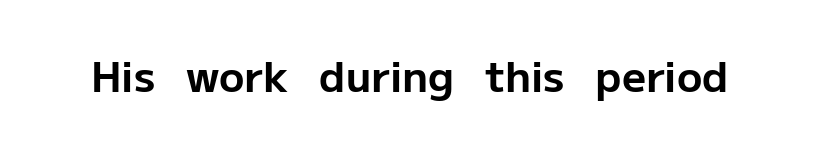
The image shows 42 px bold sans-serif type, upright; set normal letter spacing, not underlined; low stroke contrast and a medium x-height.
